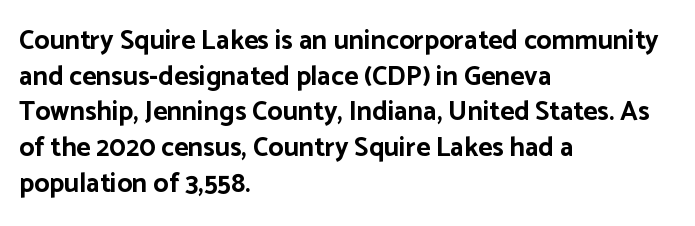
{"italic": "no", "bold": "yes", "underline": "no", "align": "left", "line_spacing": "normal", "line_spacing_ratio": 1.32, "letter_spacing": "normal", "letter_spacing_em": 0.0, "glyph_px": 27}
